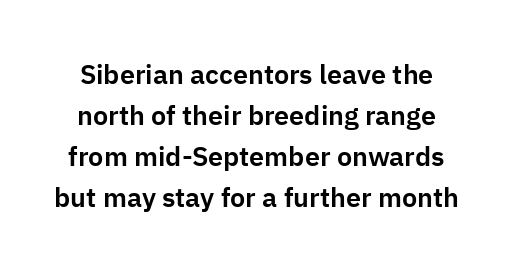
The image shows 27 px text type, upright; set normal line spacing (1.52x), normal letter spacing, not underlined.
